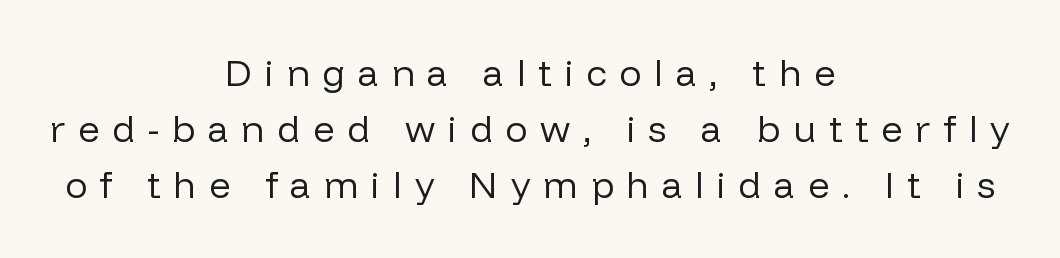
{"serif": "no", "italic": "no", "bold": "no", "weight": "regular", "width": "normal", "stroke_contrast": "low", "x_height": "medium", "monospaced": "no", "underline": "no", "align": "center", "line_spacing": "normal", "line_spacing_ratio": 1.52, "letter_spacing": "wide", "letter_spacing_em": 0.35, "glyph_px": 37}
